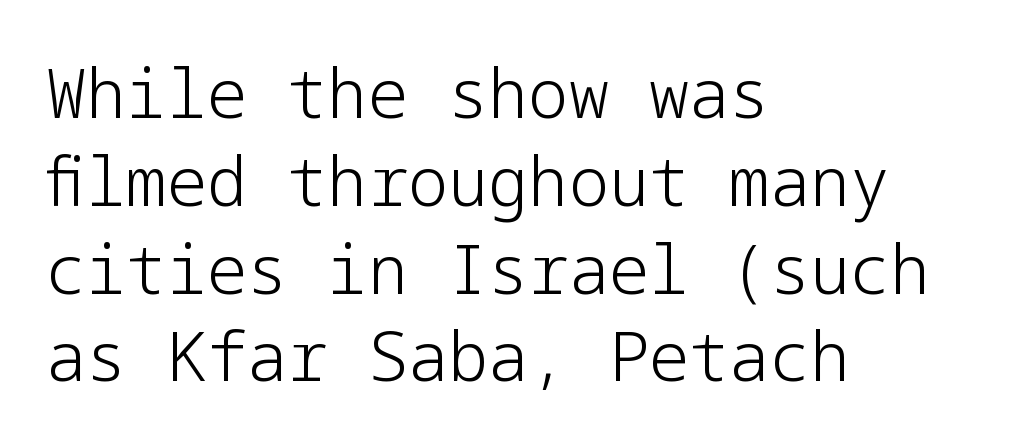
Q: Is the text bold? A: No.
Q: Is the text italic (slanted)? A: No, it is upright.
Q: Is the typeface a serif or a sans-serif typeface? A: Sans-serif.
Q: Is the text underlined? A: No.
Q: How is the paragraph aligned? A: Left-aligned.
Q: Is the spacing between letters normal or unusually wide? A: Normal.
Q: Is the spacing between lines tight, normal or loose? A: Normal.
Q: Width (condensed, normal, or wide)? A: Normal.
Q: Stroke contrast? A: Low.
Q: x-height? A: Medium.
